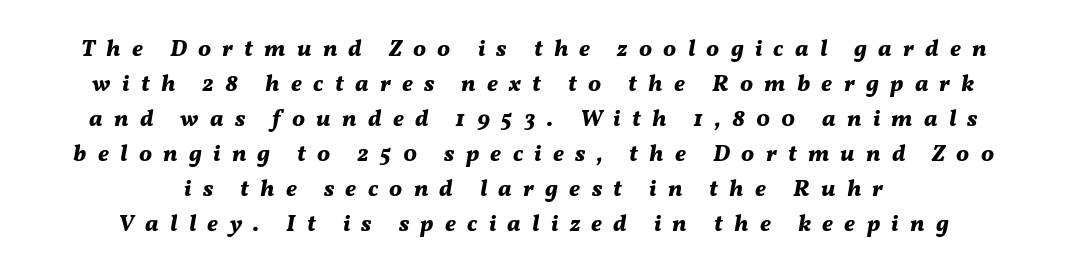
The rows are spaced the way most documents space them. Slanted lettering throughout. Layout note: lines centered. A full-strength bold gives these letters their thick strokes. Descender tails drop into unmarked territory. Each word looks stretched out because of the extra space between its letters.
